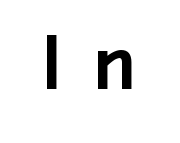
The zone under the glyphs is completely vacant. The tracking reads as deliberately expanded to a designer's eye. Style check: upright. Compared with an ordinary text face, these strokes are far heavier — a full bold.
